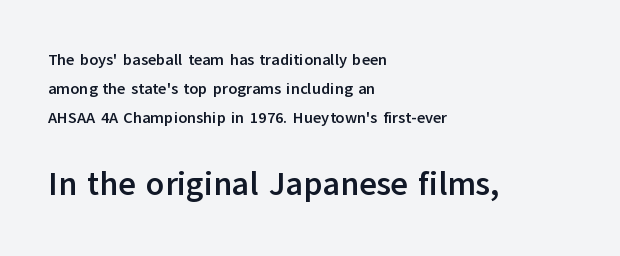
The typesetter chose a ragged-right arrangement here. The later block is typeset at a bigger size than the earlier block. The face used here is proportionally spaced, like ordinary book or web type. The space beneath each line is pristine and unruled. The letters carry no serifs — their stems end cleanly without finishing strokes. These lines carry a lot of weight — the face is fully bold.
